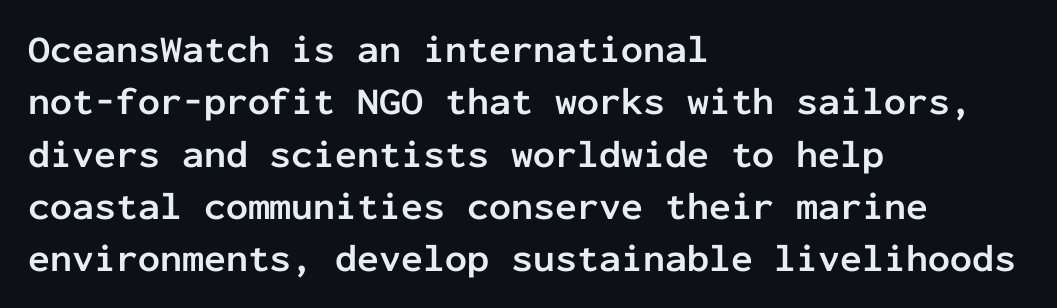
{"serif": "no", "italic": "no", "bold": "yes", "weight": "semibold", "width": "normal", "stroke_contrast": "low", "x_height": "medium", "monospaced": "yes", "underline": "no", "align": "left", "line_spacing": "normal", "line_spacing_ratio": 1.34, "letter_spacing": "normal", "letter_spacing_em": 0.0, "glyph_px": 39}
